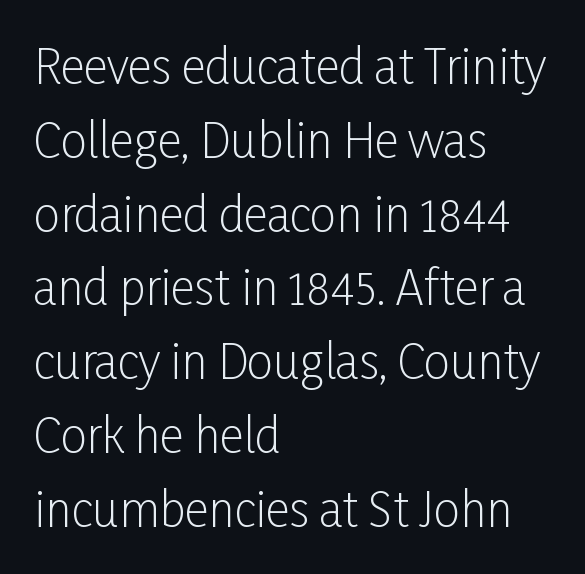
{"serif": "no", "italic": "no", "bold": "no", "weight": "light", "width": "condensed", "stroke_contrast": "low", "x_height": "medium", "monospaced": "no", "underline": "no", "align": "left", "line_spacing": "normal", "line_spacing_ratio": 1.57, "letter_spacing": "normal", "letter_spacing_em": 0.0, "glyph_px": 47}
